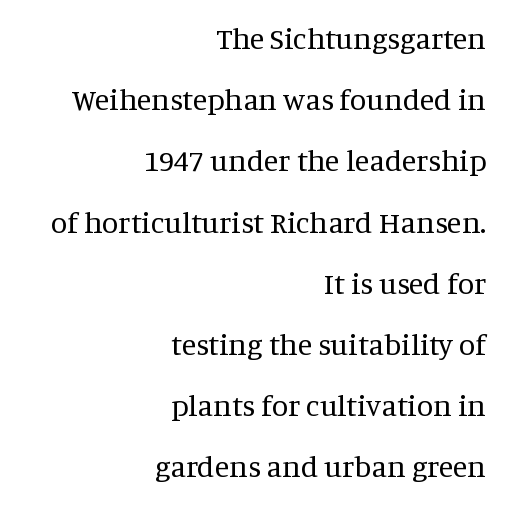
Q: Is the text bold? A: No.
Q: Is the text italic (slanted)? A: No, it is upright.
Q: Is the typeface a serif or a sans-serif typeface? A: Serif.
Q: Is the text underlined? A: No.
Q: How is the paragraph aligned? A: Right-aligned.
Q: Is the spacing between letters normal or unusually wide? A: Normal.
Q: Is the spacing between lines tight, normal or loose? A: Loose.
Q: Width (condensed, normal, or wide)? A: Normal.
Q: Stroke contrast? A: Medium.
Q: x-height? A: Large.
Q: Monospaced? A: No.
